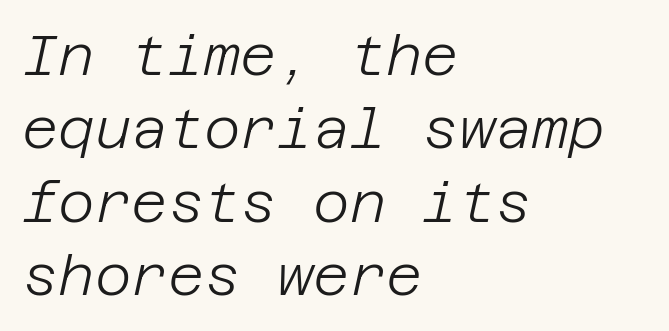
{"italic": "yes", "lean": "right", "slant_degrees": 12, "bold": "no", "weight": "light", "width": "normal", "stroke_contrast": "low", "x_height": "large", "underline": "no", "align": "left", "line_spacing": "normal", "line_spacing_ratio": 1.31, "letter_spacing": "normal", "letter_spacing_em": 0.0, "glyph_px": 56}
